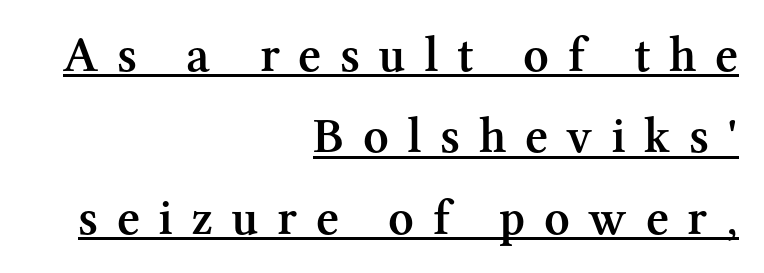
The image shows 50 px semibold serif type, upright; set right-aligned, normal line spacing (1.63x), unusually wide letter spacing (+0.37 em), underlined; medium stroke contrast and a medium x-height.
